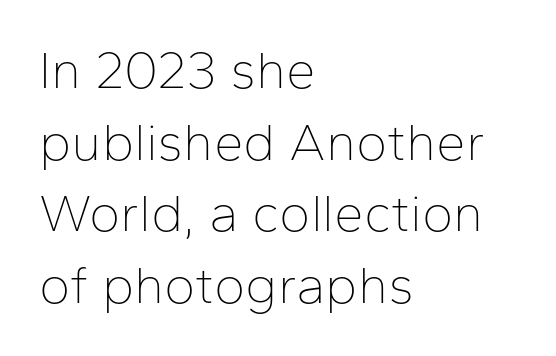
The image shows 53 px thin sans-serif type, upright; set left-aligned, normal line spacing (1.35x), normal letter spacing, not underlined; low stroke contrast and a medium x-height.
